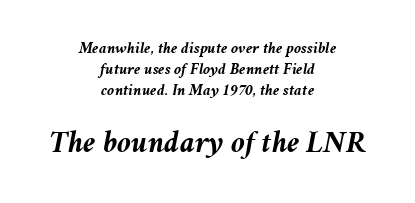
Slant detected: the letters are inclined. The lines in this sample share a center point and differ in where they start and stop. Notice how descenders clear the ascenders below comfortably — that's standard leading. Note: smaller setting up top, larger setting below. Notice how thick the strokes are: this is what a full bold looks like. The baseline area is clear.
